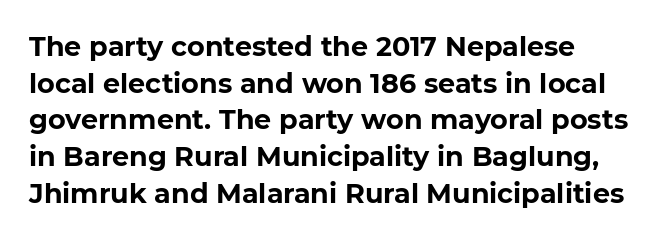
{"italic": "no", "bold": "yes", "underline": "no", "align": "left", "line_spacing": "normal", "line_spacing_ratio": 1.36, "letter_spacing": "normal", "letter_spacing_em": 0.0, "glyph_px": 27}
